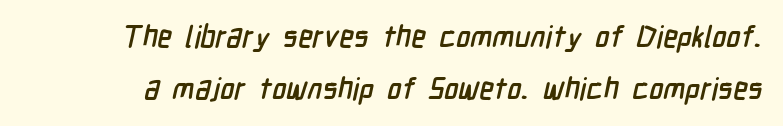
{"serif": "no", "width": "condensed", "stroke_contrast": "low", "x_height": "medium", "monospaced": "no", "underline": "no", "line_spacing_ratio": 1.72, "letter_spacing": "normal", "letter_spacing_em": 0.0, "glyph_px": 30}
